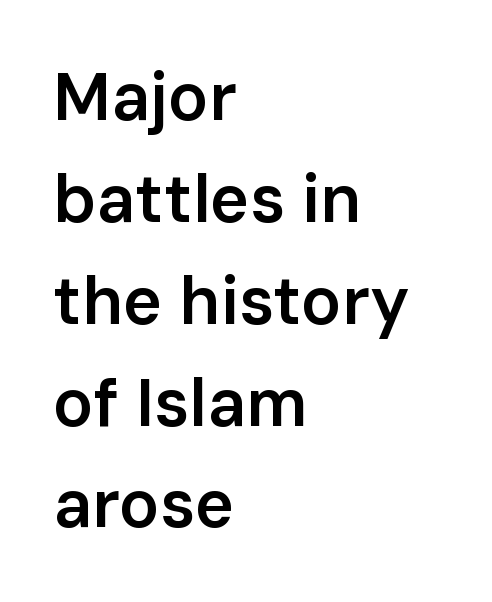
Horizontally, the lines are justified to the leading edge only. Rule under the text: the space is simply empty. This rendering employs a face without finishing strokes, i.e., a sans-serif. Leading matches the norm, producing a regular column. Heft: intermediate — a semibold.
